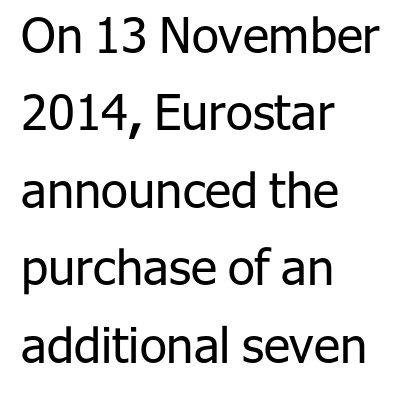
Q: Is the text bold? A: No.
Q: Is the text italic (slanted)? A: No, it is upright.
Q: Is the typeface a serif or a sans-serif typeface? A: Sans-serif.
Q: Is the text underlined? A: No.
Q: How is the paragraph aligned? A: Left-aligned.
Q: Is the spacing between letters normal or unusually wide? A: Normal.
Q: Is the spacing between lines tight, normal or loose? A: Normal.
Q: Width (condensed, normal, or wide)? A: Normal.
Q: Stroke contrast? A: Low.
Q: x-height? A: Medium.
Q: Monospaced? A: No.
